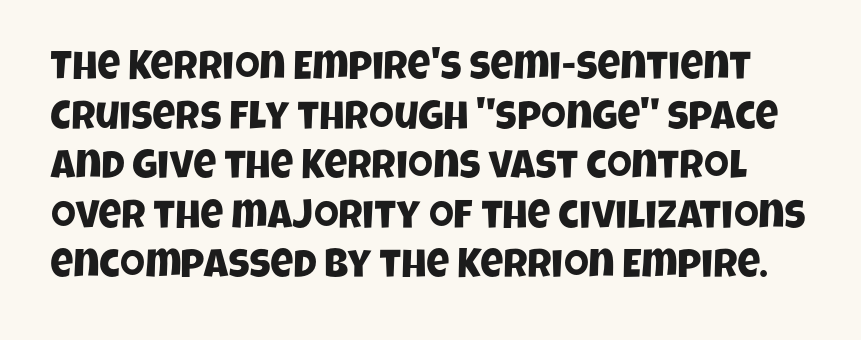
Think of a printed novel: that variable character pitch is what you see here. A typesetter would label this face a sans. The horizontal fit of the characters is conventional and even. Has an underline been added? It has not.
